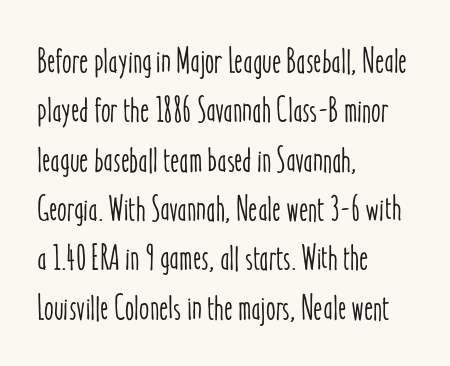
Typeset ragged right — the left edge is the straight one. Do the letters lean? They stand straight. These lines are rendered in a variable-pitch font. Standard letterfit; no display-style spreading of the glyphs.
